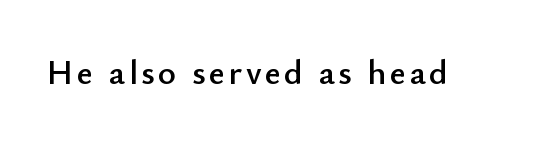
{"serif": "no", "italic": "no", "width": "normal", "stroke_contrast": "low", "x_height": "small", "monospaced": "no", "underline": "no", "glyph_px": 35}
